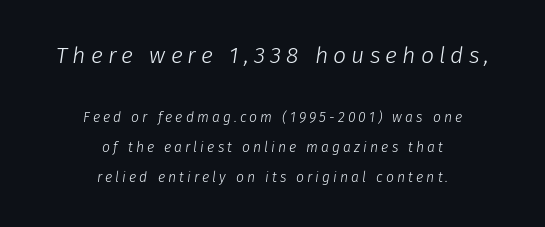
Q: Is the text bold? A: No.
Q: Is the text italic (slanted)? A: Yes, it leans right by about 8 degrees.
Q: Is the text underlined? A: No.
Q: How is the paragraph aligned? A: Centered.
Q: Is the spacing between letters normal or unusually wide? A: Unusually wide.
Q: Is the spacing between lines tight, normal or loose? A: Loose.
Q: Which block of text is set in a larger size, the first (top) or the second (bottom)? A: The first (top) one.
